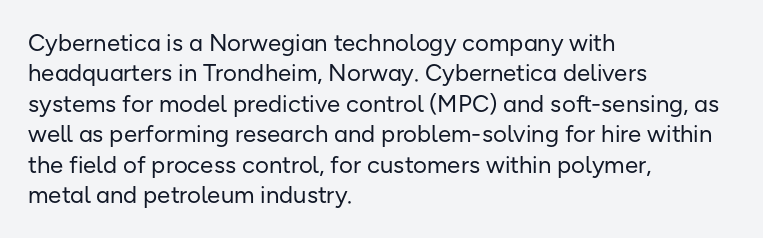
The image shows 24 px text type, upright; set left-aligned, normal line spacing (1.27x), normal letter spacing, not underlined.
